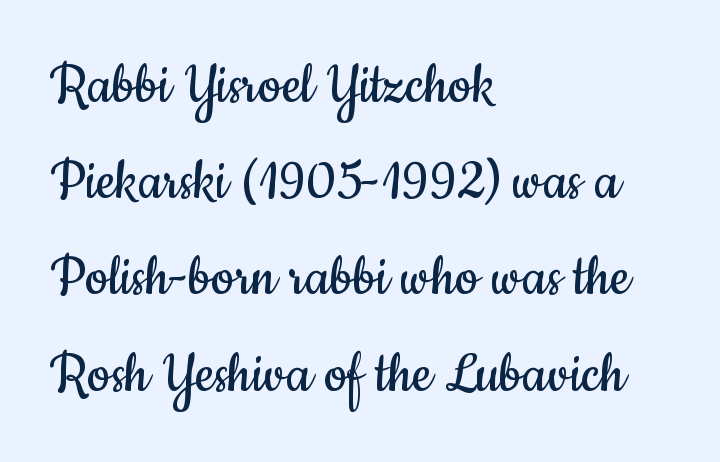
The designer went with a sans here, leaving each stem footless. The glyphs are unaccompanied by any horizontal stroke below them. Ink coverage per letter is moderate at most. Is there much room between lines? A standard amount, neither cramped nor airy.
